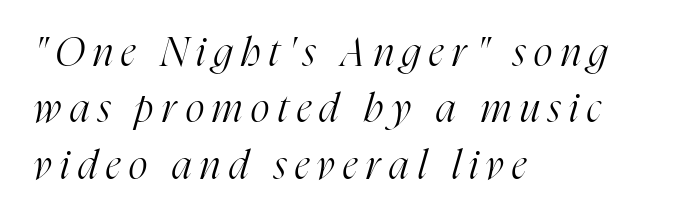
The image shows 40 px light, condensed serif type, italic (leaning right); set left-aligned, normal line spacing (1.41x), unusually wide letter spacing (+0.22 em), not underlined; high stroke contrast and a medium x-height.
